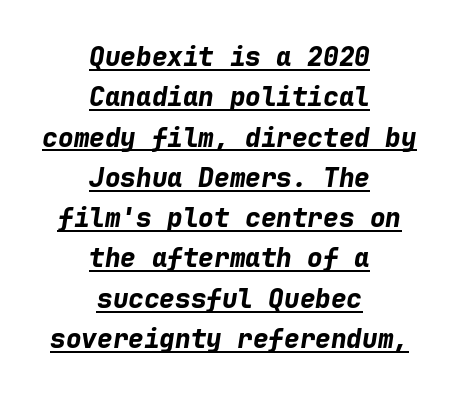
The image shows 26 px bold type, italic (leaning right); set centered, normal line spacing (1.55x), normal letter spacing, underlined.
